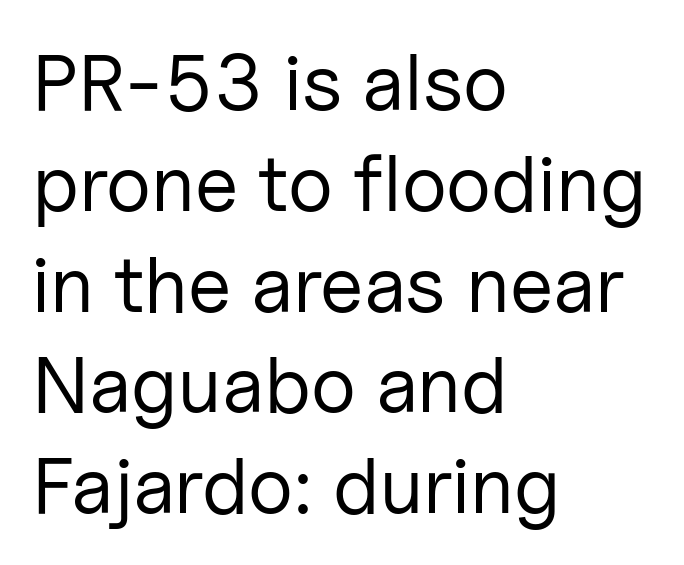
Q: Is the text bold? A: No.
Q: Is the text italic (slanted)? A: No, it is upright.
Q: Is the typeface a serif or a sans-serif typeface? A: Sans-serif.
Q: Is the text underlined? A: No.
Q: How is the paragraph aligned? A: Left-aligned.
Q: Is the spacing between letters normal or unusually wide? A: Normal.
Q: Is the spacing between lines tight, normal or loose? A: Normal.
Q: Width (condensed, normal, or wide)? A: Normal.
Q: Stroke contrast? A: Low.
Q: x-height? A: Medium.
Q: Monospaced? A: No.
